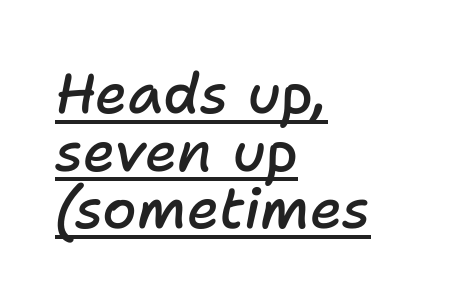
{"italic": "yes", "lean": "right", "slant_degrees": 11, "bold": "semi", "weight": "semibold", "width": "normal", "stroke_contrast": "low", "x_height": "medium", "monospaced": "no", "underline": "yes", "align": "left", "line_spacing": "tight", "line_spacing_ratio": 1.03, "letter_spacing": "normal", "letter_spacing_em": 0.0, "glyph_px": 56}
